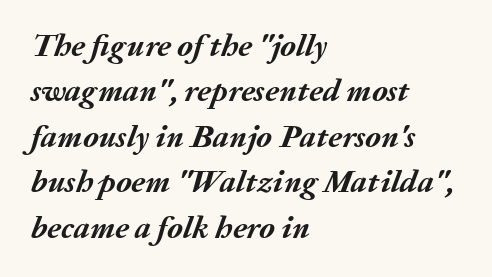
The image shows 32 px semibold type, italic (leaning right); set left-aligned, normal line spacing (1.42x), normal letter spacing, not underlined; medium stroke contrast and a medium x-height.
